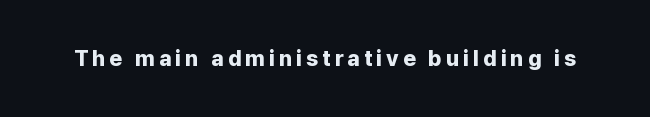
{"italic": "no", "bold": "yes", "underline": "no", "glyph_px": 22}
